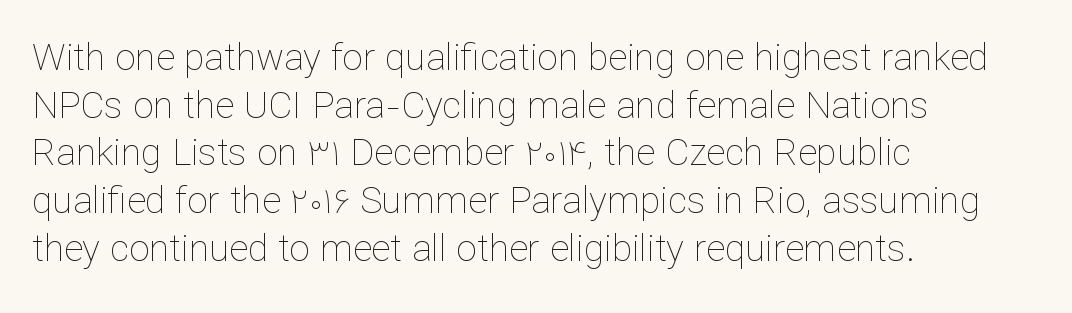
Vertical spacing — default. Short and long lines alike share a common starting point at left. Varying glyph widths throughout — classic text-font behaviour. Do the letters lean? They stand straight.
